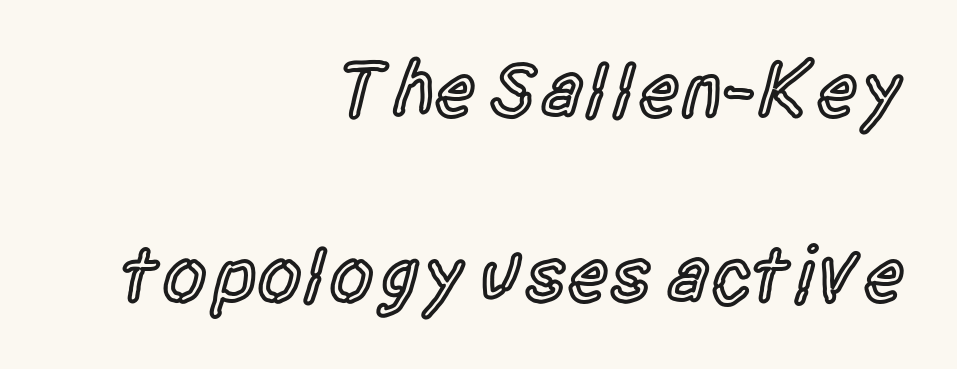
The image shows 80 px semibold, condensed sans-serif type; set right-aligned, loose line spacing (2.31x), normal letter spacing, not underlined; a large x-height.
